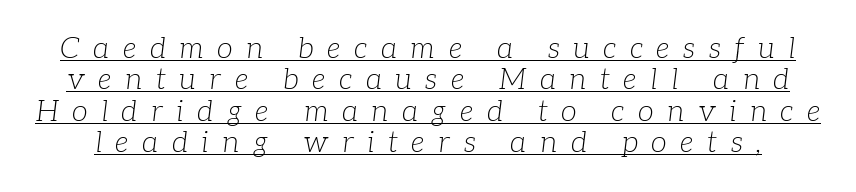
The image shows 29 px light serif type, italic (leaning right); set tight line spacing (1.08x), unusually wide letter spacing (+0.47 em), underlined; low stroke contrast and a medium x-height.
